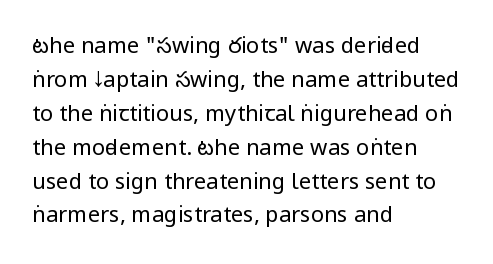
These lines stack with their left ends in a neat column. Any mark beneath the type? The region is blank. Short note: letters normally spaced. The type sits square on the baseline with zero lean.
